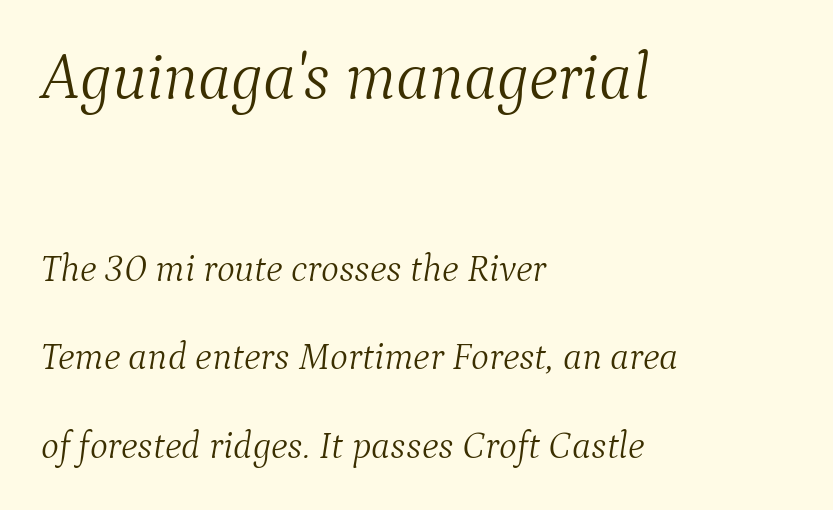
Q: Is the text bold? A: No.
Q: Is the text italic (slanted)? A: Yes, it leans right by about 9 degrees.
Q: Is the typeface a serif or a sans-serif typeface? A: Serif.
Q: Is the text underlined? A: No.
Q: How is the paragraph aligned? A: Left-aligned.
Q: Is the spacing between letters normal or unusually wide? A: Normal.
Q: Is the spacing between lines tight, normal or loose? A: Loose.
Q: Which block of text is set in a larger size, the first (top) or the second (bottom)? A: The first (top) one.
Q: Width (condensed, normal, or wide)? A: Normal.
Q: Stroke contrast? A: Medium.
Q: x-height? A: Medium.
Q: Monospaced? A: No.
